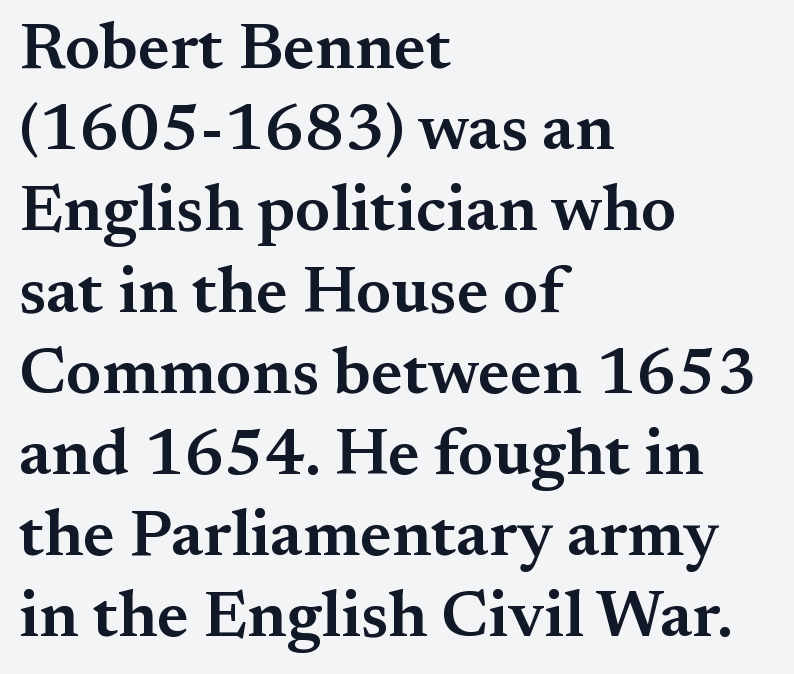
{"serif": "yes", "italic": "no", "bold": "semi", "weight": "semibold", "width": "normal", "stroke_contrast": "medium", "x_height": "small", "monospaced": "no", "underline": "no", "align": "left", "line_spacing_ratio": 1.23, "letter_spacing": "normal", "letter_spacing_em": 0.0, "glyph_px": 66}
